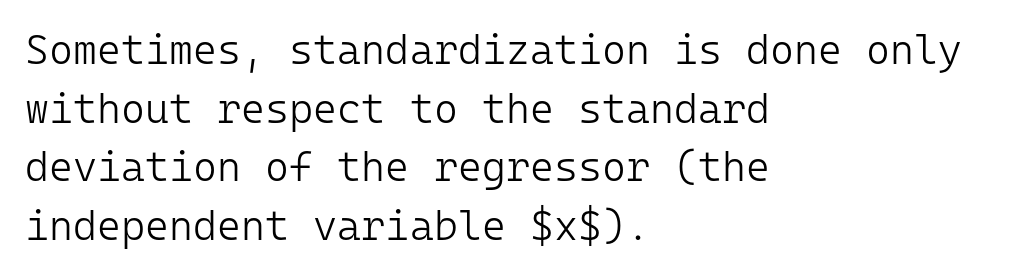
Evenly set lines give the paragraph a standard silhouette. Nobody drew a line under any word here. The rendering uses typewriter-style spacing with identical character cells. Classification — sans serif.
